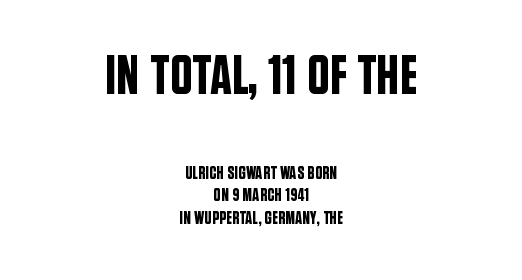
Regarding leading, the lines here are spaced in the standard way. Is there any slant? The stems are plumb. Every row of glyphs is offset so its center matches the block's center. You could not count columns in this text — the font is proportionally spaced. The typeface chosen for these lines omits serifs. Caption: upper text group enlarged, lower text group reduced.
